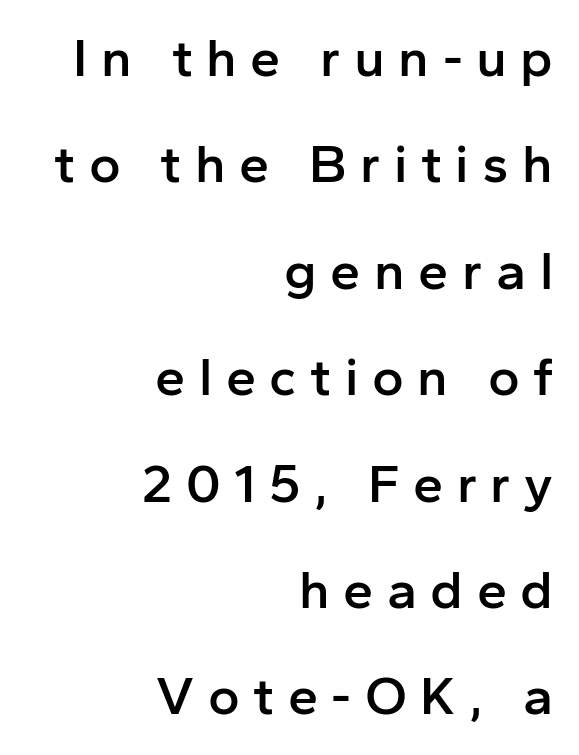
Caption: semibold face, moderately heavy strokes. The tracking jumps out immediately: characters are airy and widely separated. Rows of type keep a wide berth in the vertical direction. This is the regular roman posture of the typeface. This sample has the flowing, uneven cadence of proportional lettering. All the whitespace from short lines collects on the left.
